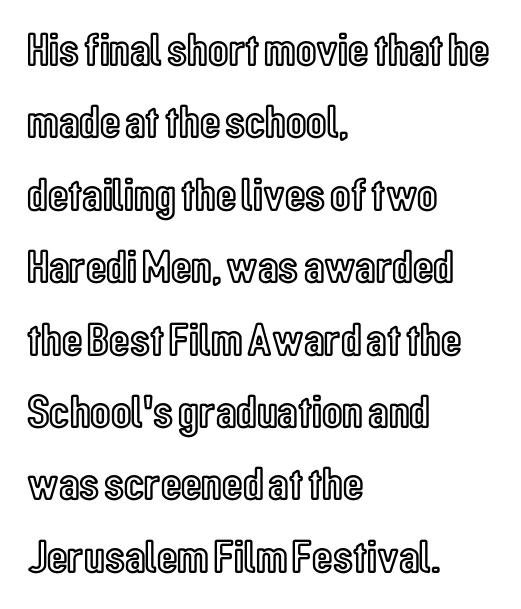
{"italic": "no", "width": "condensed", "x_height": "medium", "monospaced": "no", "underline": "no", "align": "left", "line_spacing": "normal", "line_spacing_ratio": 1.54, "letter_spacing": "normal", "letter_spacing_em": 0.0, "glyph_px": 47}
